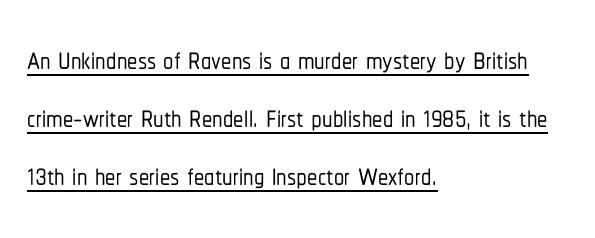
Q: Is the text italic (slanted)? A: No, it is upright.
Q: Is the typeface a serif or a sans-serif typeface? A: Sans-serif.
Q: Is the text underlined? A: Yes.
Q: How is the paragraph aligned? A: Left-aligned.
Q: Is the spacing between letters normal or unusually wide? A: Normal.
Q: Is the spacing between lines tight, normal or loose? A: Normal.
Q: Width (condensed, normal, or wide)? A: Condensed.
Q: Stroke contrast? A: Low.
Q: x-height? A: Medium.
Q: Monospaced? A: No.
